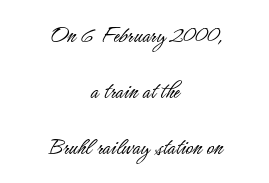
{"bold": "no", "underline": "no", "align": "center", "line_spacing": "loose", "line_spacing_ratio": 2.24, "letter_spacing": "normal", "letter_spacing_em": 0.0, "glyph_px": 25}
